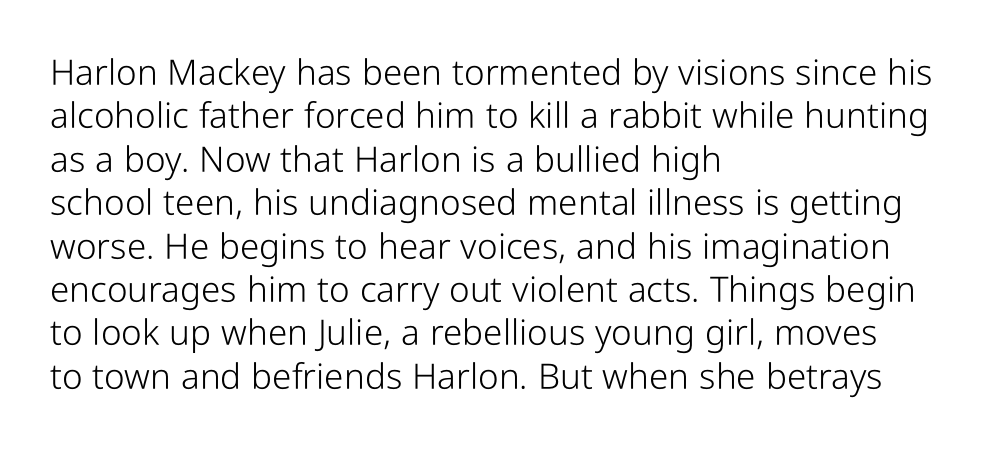
The image shows 35 px light, condensed sans-serif type, upright; set left-aligned, line spacing 1.24x, normal letter spacing, not underlined; low stroke contrast and a medium x-height.
